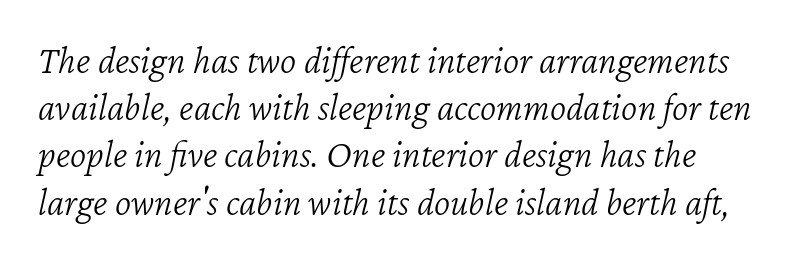
Caption: standard tracking, unaltered. This is oblique type, the kind used for emphasis or titles. The strip under each line holds only bare page. Think standard paragraph weight, or any step lighter than that. The letters advance in unequal steps, a hallmark of proportional type.
